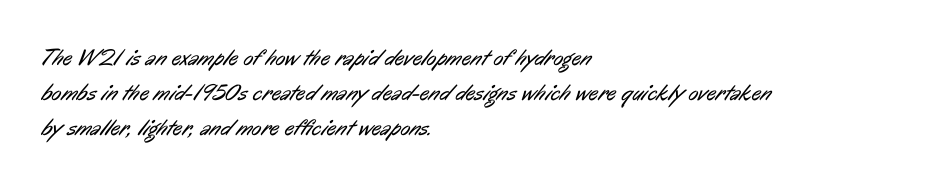
The image shows 23 px text type; set left-aligned, normal line spacing (1.53x), normal letter spacing, not underlined.
